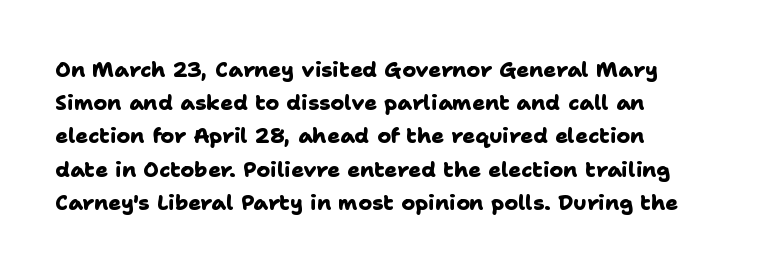
Heavy-handed strokes throughout: this text is bold. Decoration check: the copy has no underline. Leftover space on each line is placed entirely after the last word. What's the leading like? Ordinary, nothing unusual. Each word holds together tightly as a unit, with standard inter-letter gaps.
